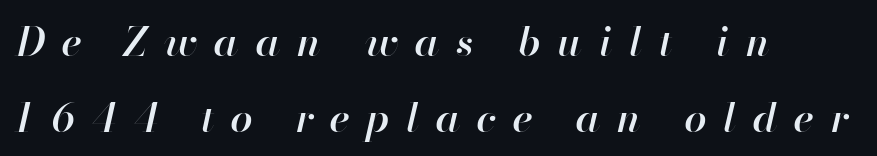
Q: Is the text bold? A: Semi-bold.
Q: Is the text italic (slanted)? A: Yes, it leans right by about 13 degrees.
Q: Is the text underlined? A: No.
Q: How is the paragraph aligned? A: Left-aligned.
Q: Is the spacing between letters normal or unusually wide? A: Unusually wide.
Q: Width (condensed, normal, or wide)? A: Normal.
Q: Stroke contrast? A: High.
Q: x-height? A: Small.
Q: Monospaced? A: No.
